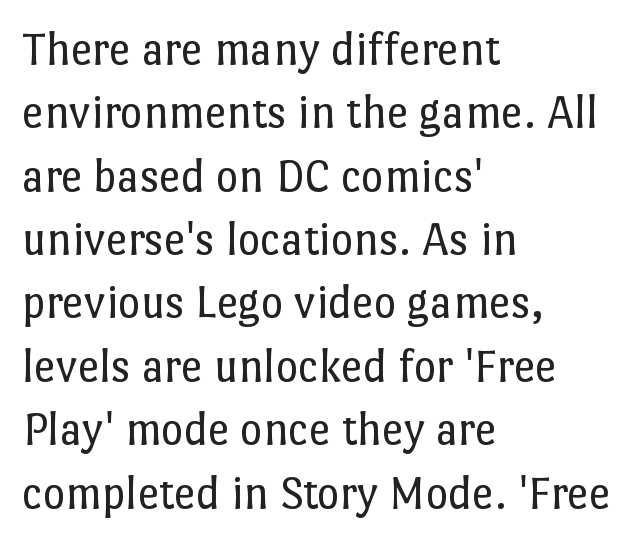
Q: Is the text bold? A: No.
Q: Is the text italic (slanted)? A: No, it is upright.
Q: Is the text underlined? A: No.
Q: How is the paragraph aligned? A: Left-aligned.
Q: Is the spacing between letters normal or unusually wide? A: Normal.
Q: Is the spacing between lines tight, normal or loose? A: Normal.
Q: Width (condensed, normal, or wide)? A: Normal.
Q: Stroke contrast? A: Low.
Q: x-height? A: Medium.
Q: Monospaced? A: No.
